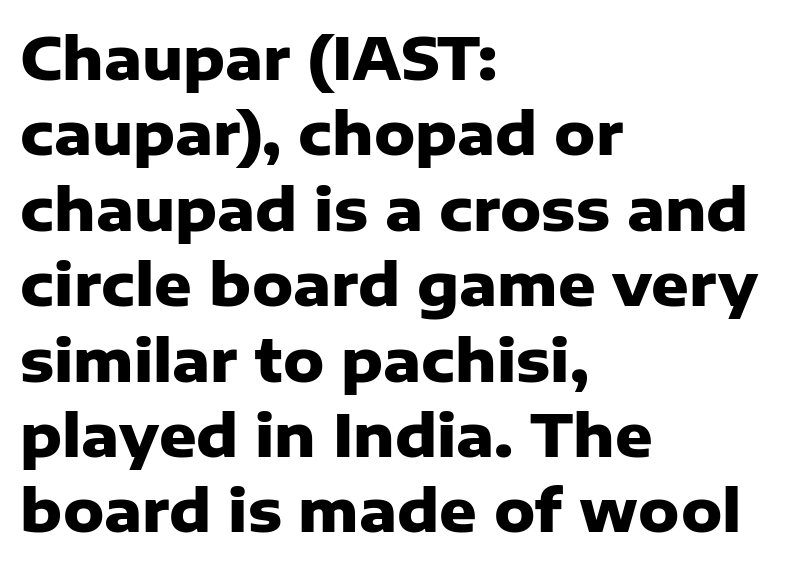
Q: Is the text bold? A: Yes.
Q: Is the text italic (slanted)? A: No, it is upright.
Q: Is the typeface a serif or a sans-serif typeface? A: Sans-serif.
Q: Is the text underlined? A: No.
Q: How is the paragraph aligned? A: Left-aligned.
Q: Is the spacing between letters normal or unusually wide? A: Normal.
Q: Is the spacing between lines tight, normal or loose? A: Normal.
Q: Width (condensed, normal, or wide)? A: Normal.
Q: Stroke contrast? A: Low.
Q: x-height? A: Medium.
Q: Monospaced? A: No.
